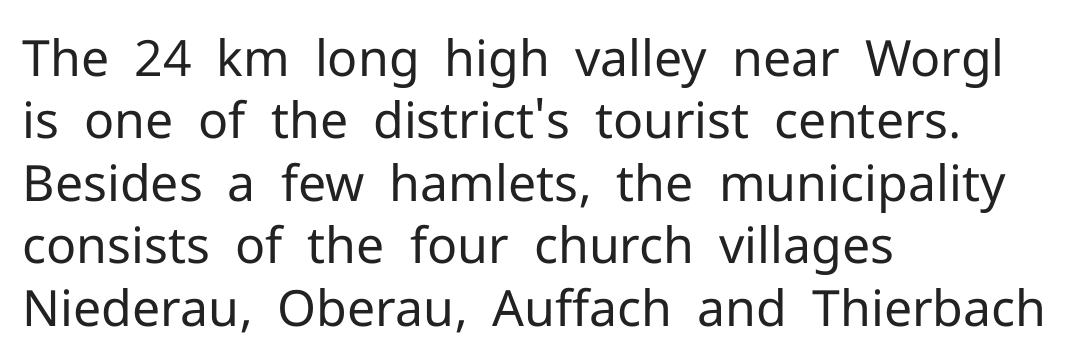
The image shows 50 px regular-weight sans-serif type, upright; set left-aligned, normal line spacing (1.25x), normal letter spacing, not underlined; low stroke contrast and a medium x-height.
